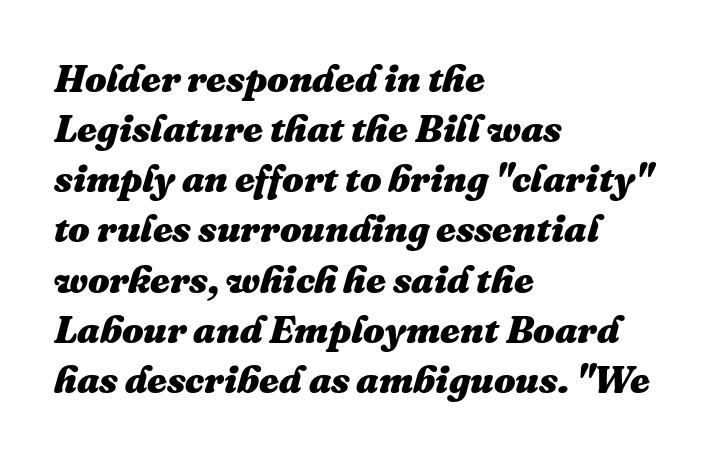
The image shows 38 px heavy type, italic (leaning right); set left-aligned, normal line spacing (1.32x), normal letter spacing, not underlined; medium stroke contrast and a medium x-height.
